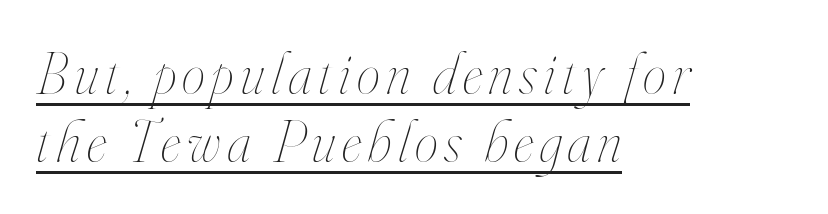
The image shows 59 px thin, condensed type, italic (leaning right); set left-aligned, tight line spacing (1.15x), underlined; high stroke contrast and a small x-height.
